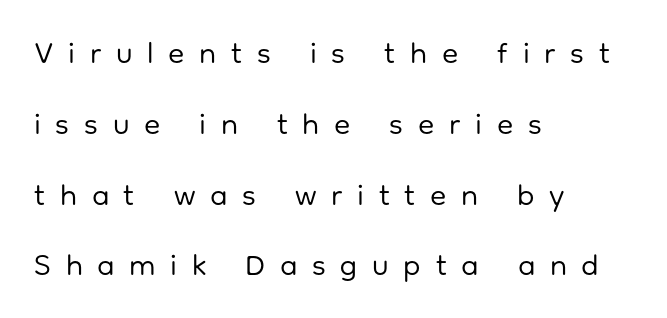
{"serif": "no", "italic": "no", "bold": "no", "weight": "regular", "width": "normal", "stroke_contrast": "low", "x_height": "medium", "monospaced": "no", "underline": "no", "align": "left", "line_spacing": "loose", "line_spacing_ratio": 2.36, "letter_spacing": "wide", "letter_spacing_em": 0.49, "glyph_px": 30}
